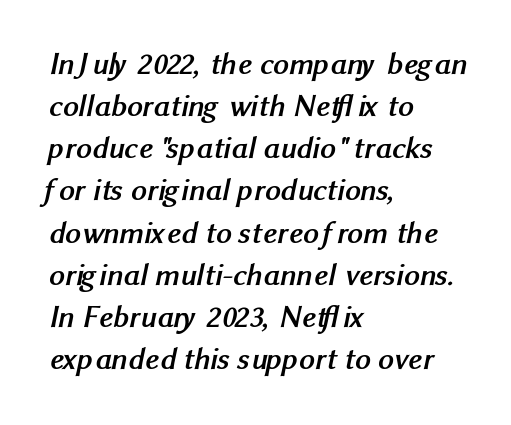
{"serif": "no", "bold": "yes", "weight": "semibold", "width": "normal", "stroke_contrast": "medium", "x_height": "medium", "monospaced": "no", "underline": "no", "align": "left", "line_spacing": "normal", "line_spacing_ratio": 1.36, "letter_spacing": "normal", "letter_spacing_em": 0.0, "glyph_px": 31}
